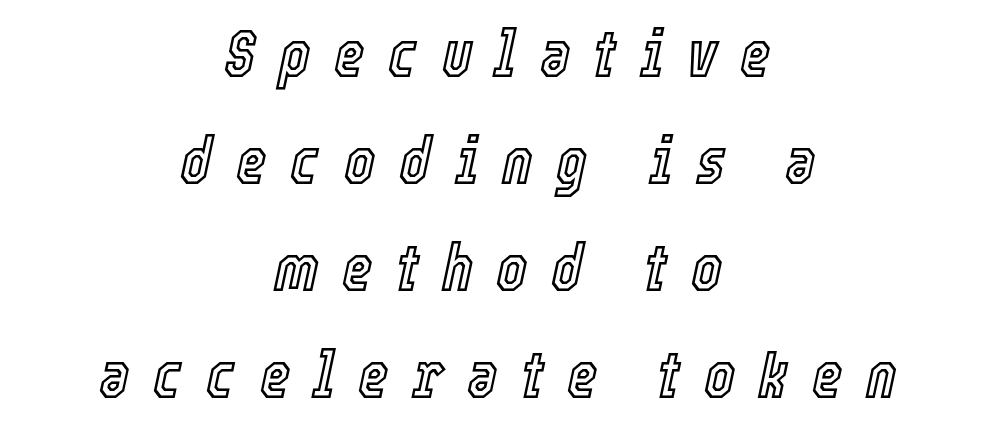
Each line is balanced around a shared central axis. Characters are canted at an angle relative to the baseline's perpendicular. Regular leading. Inter-character spacing is expanded well beyond the font's built-in metrics.
